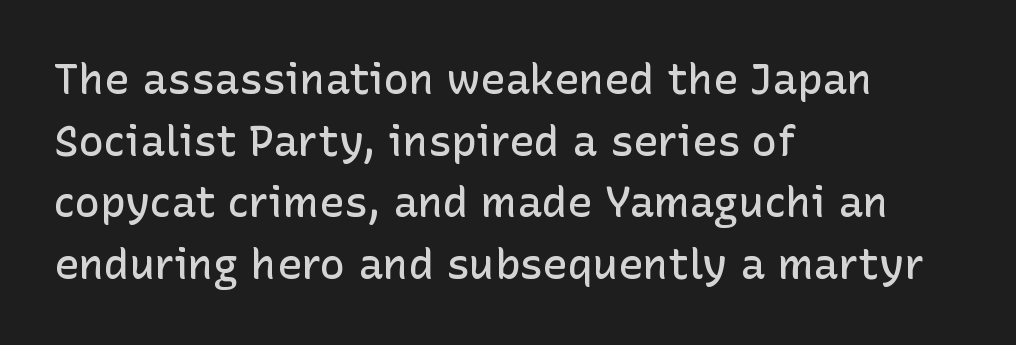
The image shows 42 px semibold sans-serif type, upright; set left-aligned, normal line spacing (1.47x), normal letter spacing, not underlined; low stroke contrast and a medium x-height.
